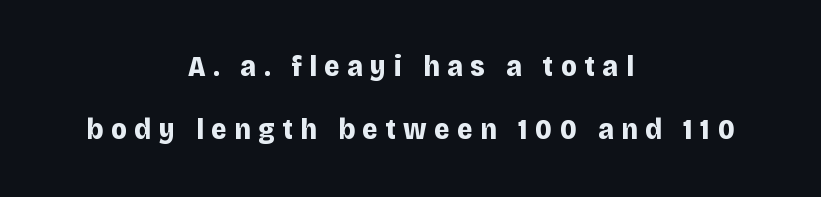
Vertical spacing — loose. You'd pick this weight for a headline — it's a proper bold. Quick note: not italic, upright. Observe the absence of serifs on each vertical stroke in this sample.
